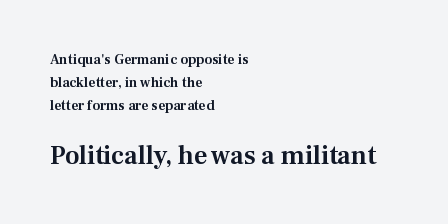
The lettering holds an erect, upright posture throughout. Quick note: underline off. Default kerning and tracking; the words read as compact shapes. Successive baselines arrive at the customary interval. Casual observation: everything's shoved over to the left.
